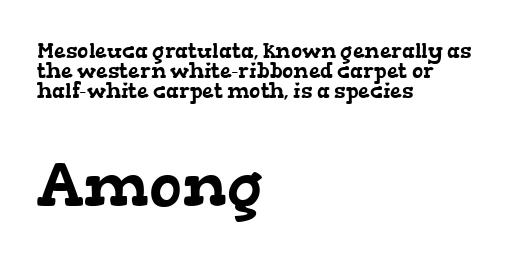
{"serif": "yes", "width": "wide", "stroke_contrast": "low", "x_height": "medium", "monospaced": "no", "underline": "no", "align": "left", "line_spacing": "tight", "line_spacing_ratio": 0.95, "letter_spacing": "normal", "letter_spacing_em": 0.0, "larger_block": "second", "size_ratio": 2.95, "glyph_px": 62}
